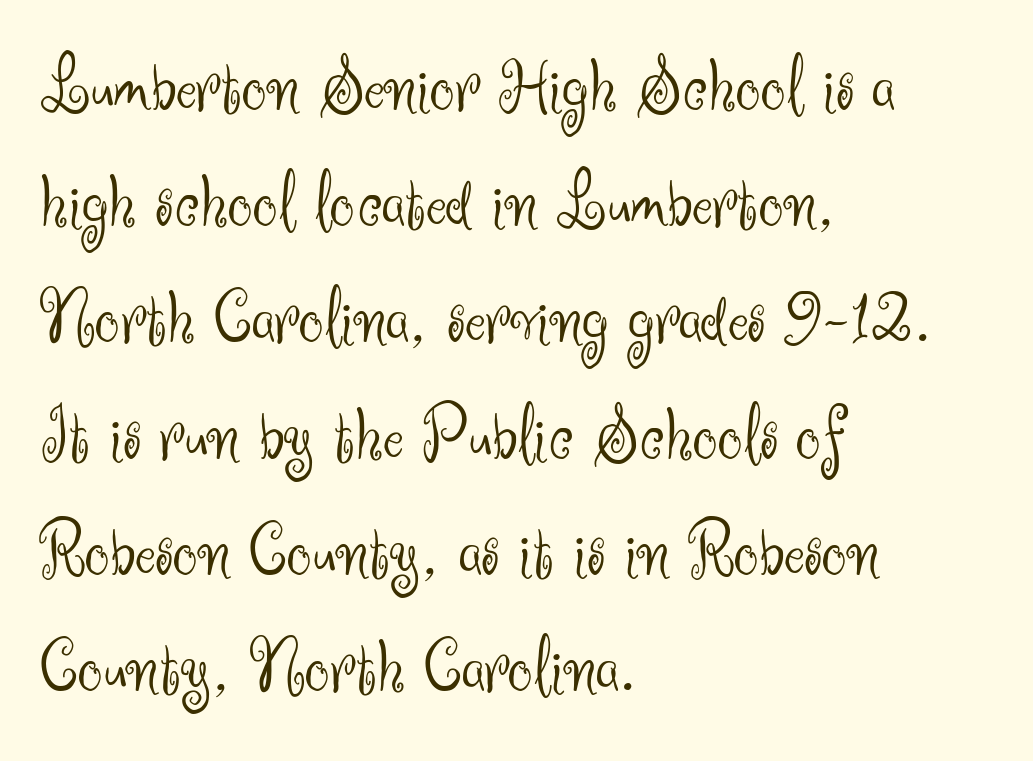
Q: Is the text bold? A: No.
Q: Is the text italic (slanted)? A: No, it is upright.
Q: Is the typeface a serif or a sans-serif typeface? A: Sans-serif.
Q: Is the text underlined? A: No.
Q: How is the paragraph aligned? A: Left-aligned.
Q: Is the spacing between letters normal or unusually wide? A: Normal.
Q: Is the spacing between lines tight, normal or loose? A: Normal.
Q: Width (condensed, normal, or wide)? A: Normal.
Q: Stroke contrast? A: Medium.
Q: x-height? A: Small.
Q: Monospaced? A: No.
